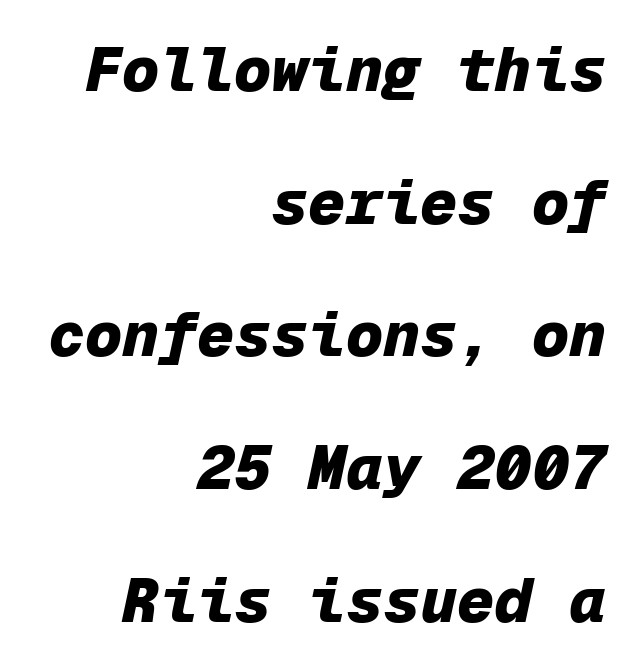
{"italic": "yes", "lean": "right", "slant_degrees": 12, "bold": "yes", "weight": "heavy", "width": "normal", "stroke_contrast": "low", "x_height": "medium", "monospaced": "yes", "underline": "no", "align": "right", "line_spacing": "loose", "line_spacing_ratio": 2.14, "letter_spacing": "normal", "letter_spacing_em": 0.0, "glyph_px": 62}
